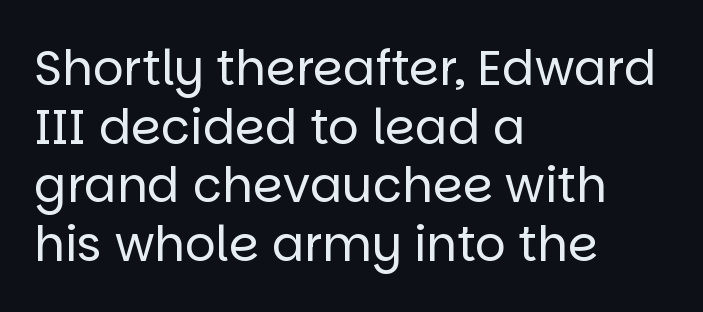
Nobody drew a line under any word here. The face used here is proportionally spaced, like ordinary book or web type. Italic? Not at all — the glyphs are vertical. The compositor pushed each line to the left boundary. Tracking here is standard; glyphs follow each other at the usual distance. The strokes carry an ordinary text weight at most.
